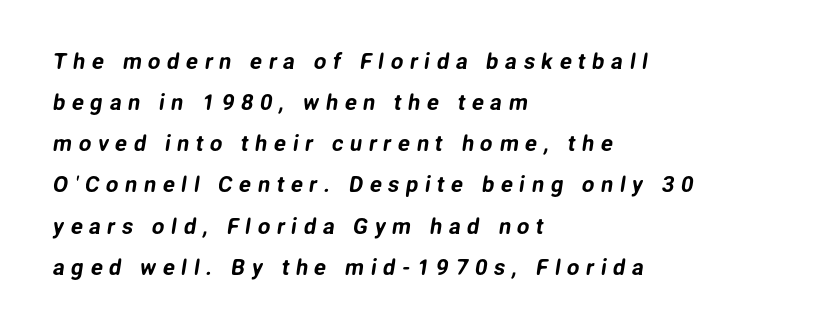
The face used here is rendered with a markedly widened letterfit. The strip under each line holds only bare page. Horizontally, the lines are justified to the leading edge only.
